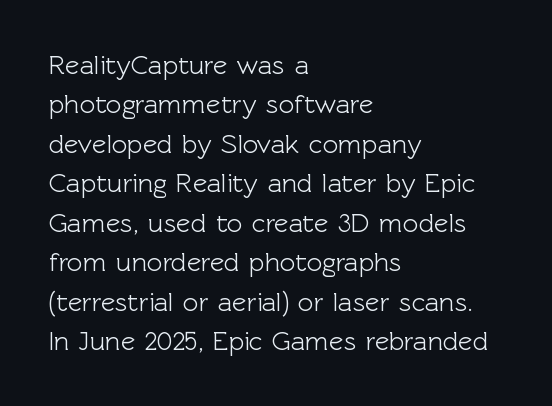
The image shows 27 px text type, upright; set left-aligned, normal line spacing (1.46x), normal letter spacing, not underlined.
